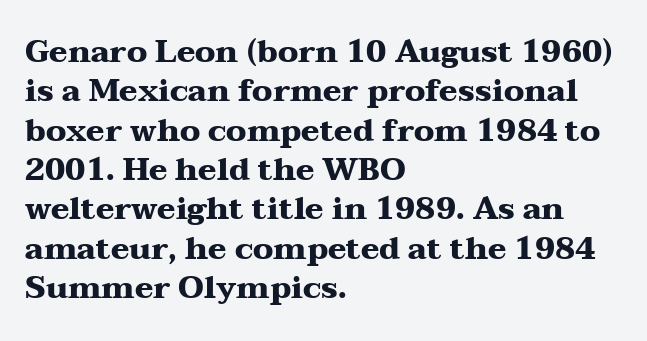
Do the characters align in a grid? No, the font is proportional. Do the letters lean? They stand straight. Does the leading feel generous? No, just average. The passage shown is not underscored anywhere. Every letter is thick-stroked: bold, no question.
